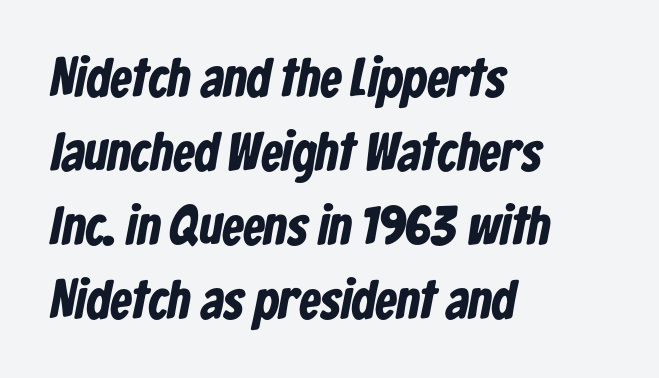
The typesetter chose a ragged-right arrangement here. Unmarked baselines from the first word to the last. In terms of letterspacing, this is plain default setting. The sample has been set heavy, in full bold. Whoever set this chose a conventional vertical rhythm.
